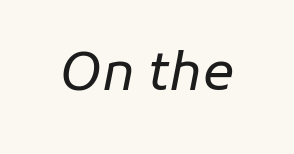
Check the space under the baseline: it is left empty. The letterforms sit shoulder to shoulder at normal distance. The strokes are not fattened; the text isn't bold. The passage shown is typed in a proportional face where columns would drift. Would a proofreader flag this as italicized? Yes.
